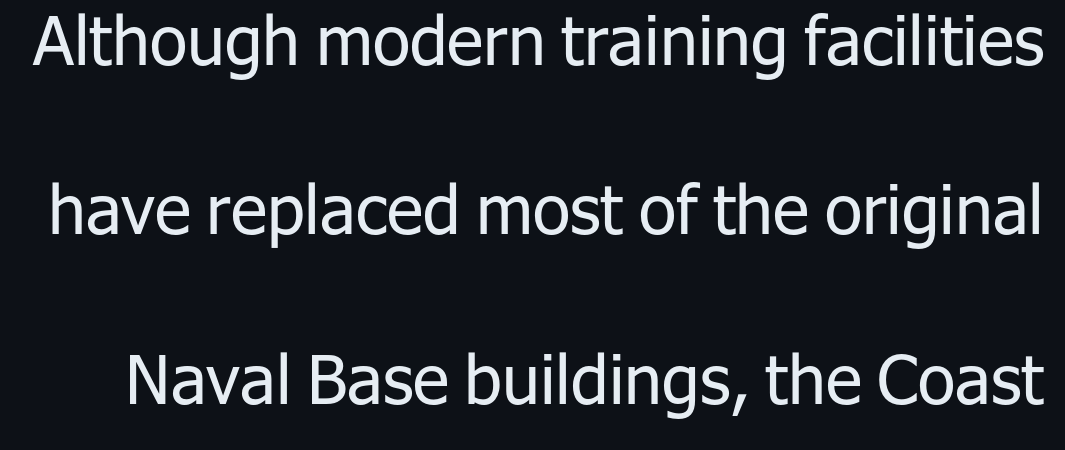
{"serif": "no", "italic": "no", "bold": "no", "weight": "regular", "width": "normal", "stroke_contrast": "low", "x_height": "medium", "monospaced": "no", "underline": "no", "line_spacing": "loose", "line_spacing_ratio": 2.49, "letter_spacing": "normal", "letter_spacing_em": 0.0, "glyph_px": 68}
